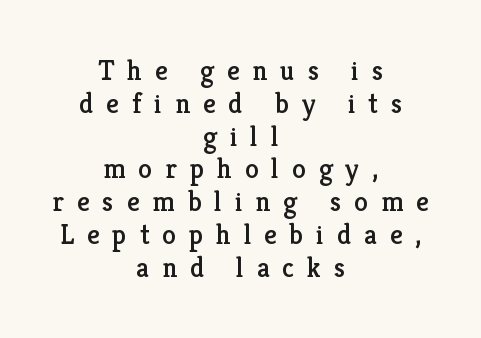
{"serif": "yes", "italic": "no", "width": "normal", "stroke_contrast": "low", "x_height": "medium", "monospaced": "no", "underline": "no", "align": "center", "line_spacing_ratio": 1.17, "letter_spacing": "wide", "letter_spacing_em": 0.46, "glyph_px": 28}
